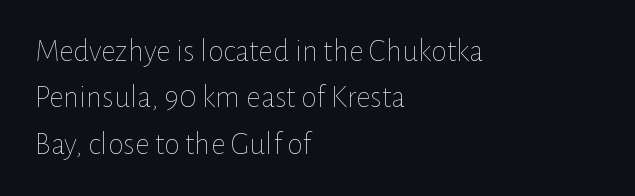
{"italic": "no", "bold": "no", "weight": "thin", "width": "normal", "stroke_contrast": "low", "x_height": "medium", "monospaced": "no", "underline": "no", "align": "left", "line_spacing": "normal", "line_spacing_ratio": 1.45, "letter_spacing": "normal", "letter_spacing_em": 0.0, "glyph_px": 32}
